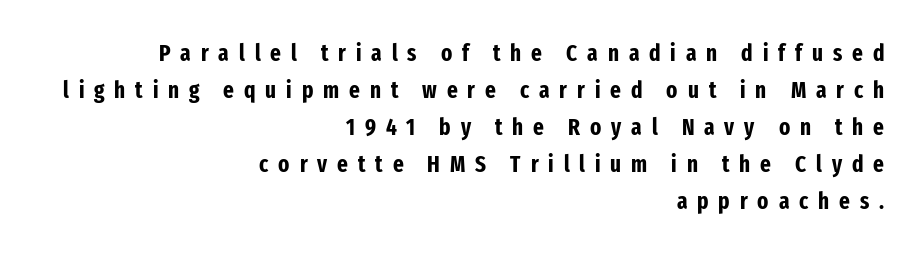
The image shows 23 px bold type, upright; set right-aligned, normal line spacing (1.61x), unusually wide letter spacing (+0.43 em), not underlined.
